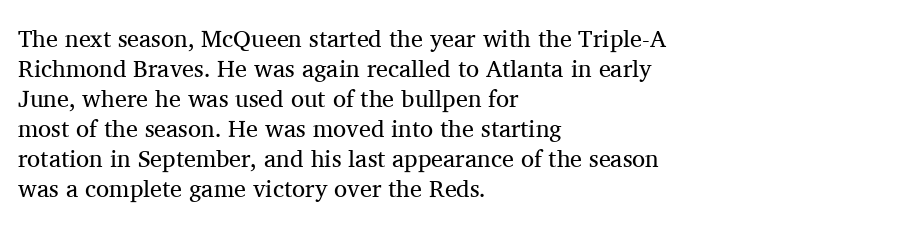
The image shows 24 px text type, upright; set left-aligned, normal line spacing (1.25x), normal letter spacing, not underlined.
